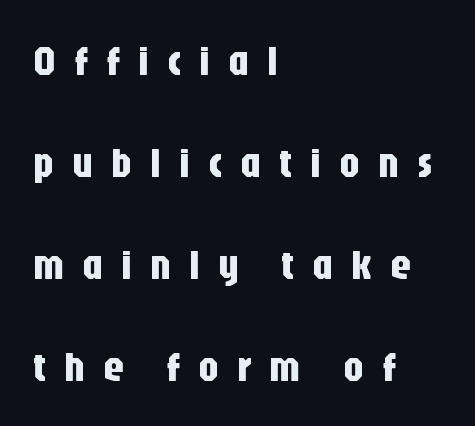
Q: Is the text italic (slanted)? A: No, it is upright.
Q: Is the typeface a serif or a sans-serif typeface? A: Sans-serif.
Q: Is the text underlined? A: No.
Q: How is the paragraph aligned? A: Left-aligned.
Q: Is the spacing between letters normal or unusually wide? A: Unusually wide.
Q: Is the spacing between lines tight, normal or loose? A: Loose.
Q: Width (condensed, normal, or wide)? A: Condensed.
Q: Stroke contrast? A: Low.
Q: x-height? A: Large.
Q: Monospaced? A: No.
